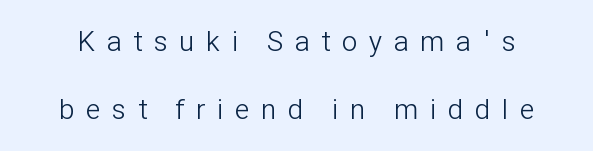
The image shows 28 px light, condensed sans-serif type, upright; set loose line spacing (2.43x), unusually wide letter spacing (+0.43 em), not underlined; low stroke contrast and a medium x-height.
